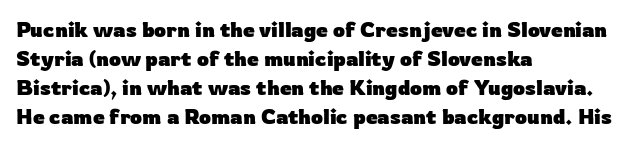
The lines are quadded left. These lines keep a tight, regular rhythm from letter to letter. The gap between lines stays unmarked. It's the straight-up-and-down kind of type. The rendering uses a moderate line-height, typical for paragraphs. Pretty heavy lettering here — definitely bold.
